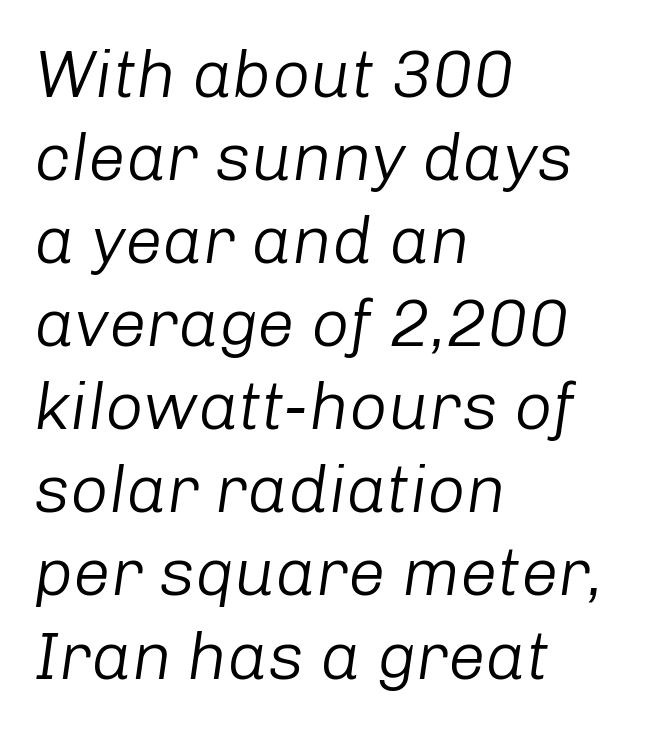
Q: Is the text bold? A: No.
Q: Is the text italic (slanted)? A: Yes, it leans right by about 8 degrees.
Q: Is the text underlined? A: No.
Q: How is the paragraph aligned? A: Left-aligned.
Q: Is the spacing between letters normal or unusually wide? A: Normal.
Q: Width (condensed, normal, or wide)? A: Normal.
Q: Stroke contrast? A: Low.
Q: x-height? A: Medium.
Q: Monospaced? A: No.
